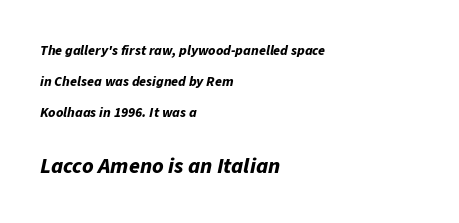
Emphasis by weight is at full strength: bold. A classic flush-left, rag-right setting is used for this passage. Inter-character spacing is left at the font's built-in metrics. A typesetter would call this leading open, well beyond the default. Underlining? Definitely not there. This is oblique type, the kind used for emphasis or titles.
